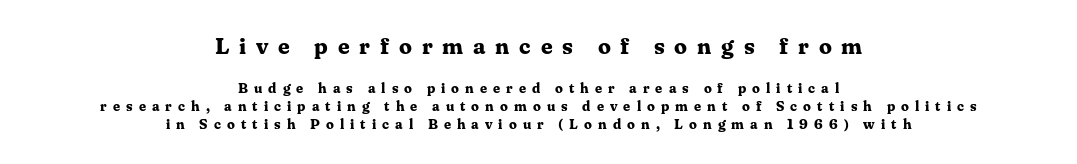
In terms of posture, this sample is upright. Any mark beneath the type? The region is blank. Visually, the top section dominates because its glyphs are scaled up. Both edges are ragged and mirror each other, which tells us the setting is centered. Baseline-to-baseline distance is the conventional proportion of letter height.
